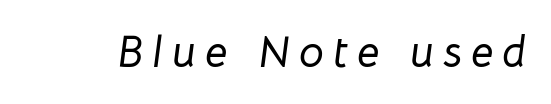
{"italic": "yes", "lean": "right", "slant_degrees": 8, "width": "normal", "stroke_contrast": "low", "x_height": "medium", "monospaced": "no", "underline": "no", "letter_spacing": "wide", "letter_spacing_em": 0.21, "glyph_px": 44}
